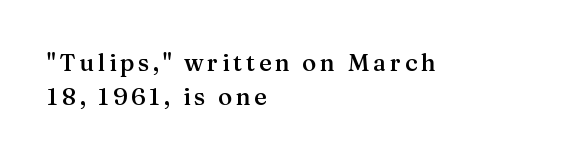
The image shows 24 px text type, upright; set left-aligned, normal line spacing (1.41x), not underlined.
